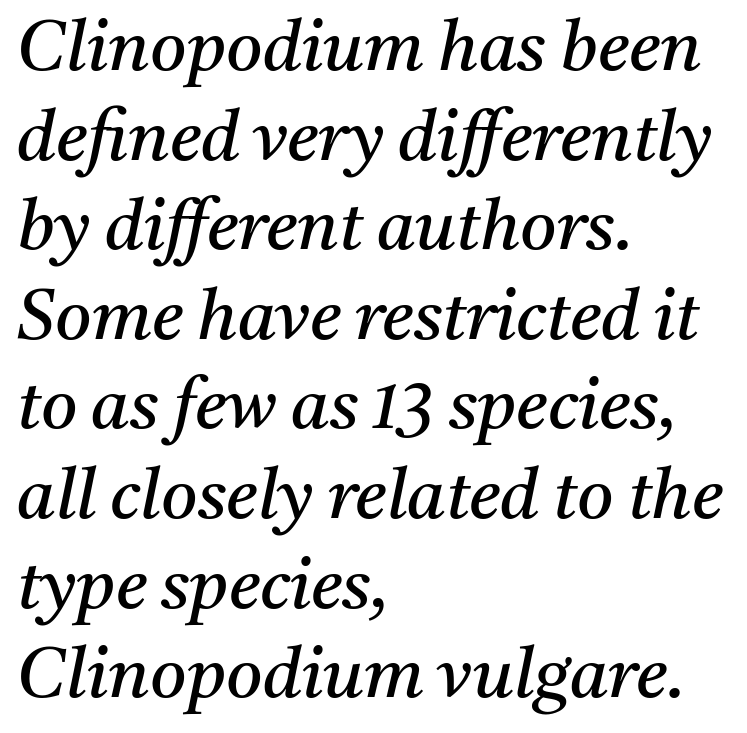
Q: Is the text bold? A: No.
Q: Is the text italic (slanted)? A: Yes, it leans right by about 11 degrees.
Q: Is the typeface a serif or a sans-serif typeface? A: Serif.
Q: Is the text underlined? A: No.
Q: How is the paragraph aligned? A: Left-aligned.
Q: Is the spacing between letters normal or unusually wide? A: Normal.
Q: Is the spacing between lines tight, normal or loose? A: Normal.
Q: Width (condensed, normal, or wide)? A: Normal.
Q: Stroke contrast? A: Medium.
Q: x-height? A: Medium.
Q: Monospaced? A: No.
